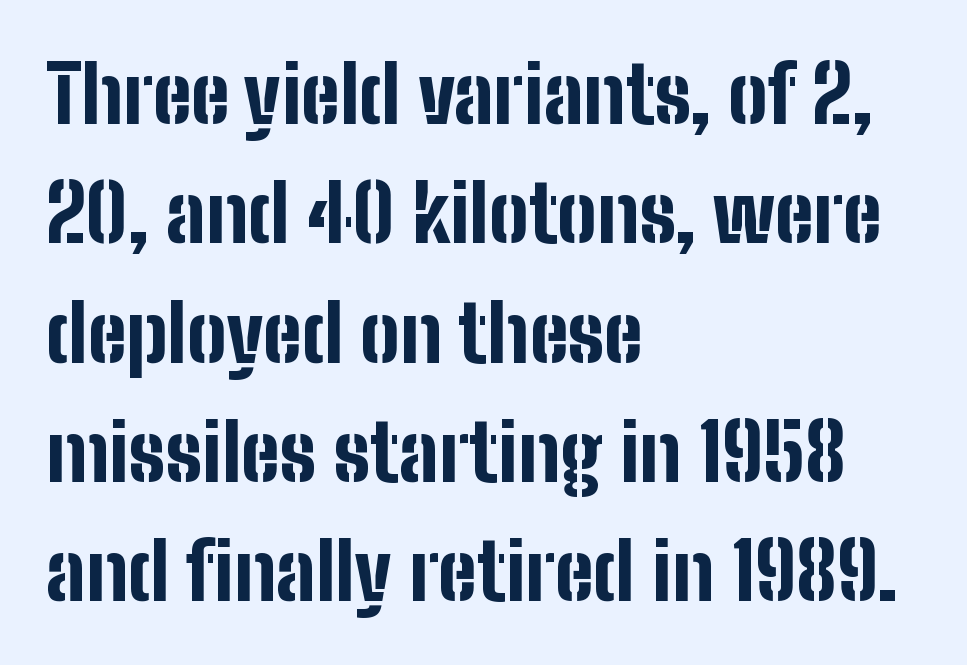
Q: Is the text bold? A: Yes.
Q: Is the text italic (slanted)? A: No, it is upright.
Q: Is the typeface a serif or a sans-serif typeface? A: Sans-serif.
Q: Is the text underlined? A: No.
Q: How is the paragraph aligned? A: Left-aligned.
Q: Is the spacing between letters normal or unusually wide? A: Normal.
Q: Is the spacing between lines tight, normal or loose? A: Normal.
Q: Width (condensed, normal, or wide)? A: Condensed.
Q: Stroke contrast? A: Low.
Q: x-height? A: Medium.
Q: Monospaced? A: No.
